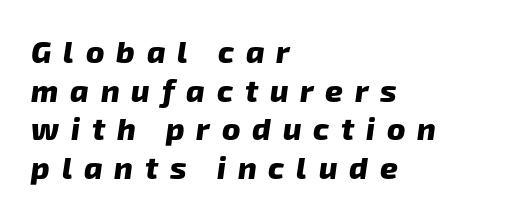
{"serif": "no", "bold": "yes", "weight": "heavy", "width": "normal", "stroke_contrast": "low", "x_height": "medium", "monospaced": "no", "underline": "no", "align": "left", "line_spacing": "normal", "line_spacing_ratio": 1.25, "letter_spacing": "wide", "letter_spacing_em": 0.38, "glyph_px": 31}
